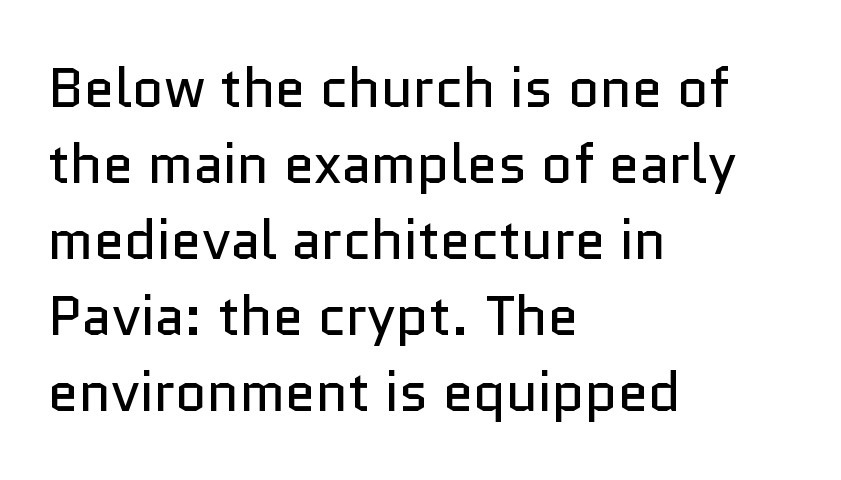
Looks like regular typesetting: each glyph gets only the width it needs. The lettering stays uniformly vertical, giving the passage a roman look. Note: no serifs on the glyphs. Stroke mass is kept to a normal reading level or below.
